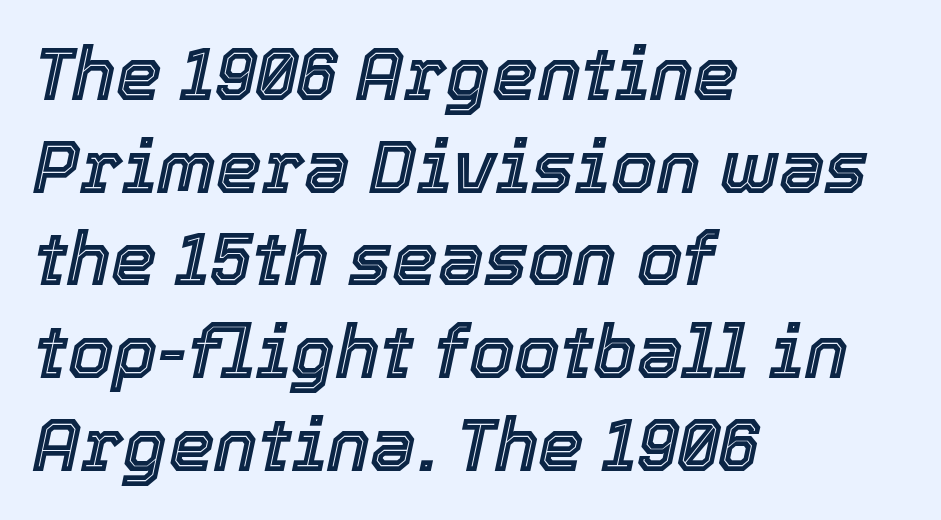
The image shows 73 px text type, italic (leaning right); set left-aligned, normal line spacing (1.27x), normal letter spacing, not underlined; a medium x-height.
